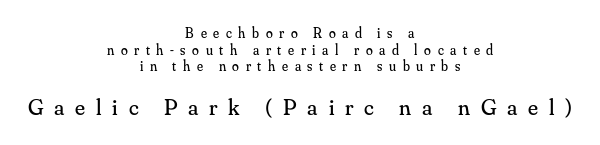
Q: Is the text bold? A: No.
Q: Is the text italic (slanted)? A: No, it is upright.
Q: Is the text underlined? A: No.
Q: How is the paragraph aligned? A: Centered.
Q: Is the spacing between letters normal or unusually wide? A: Unusually wide.
Q: Which block of text is set in a larger size, the first (top) or the second (bottom)? A: The second (bottom) one.
